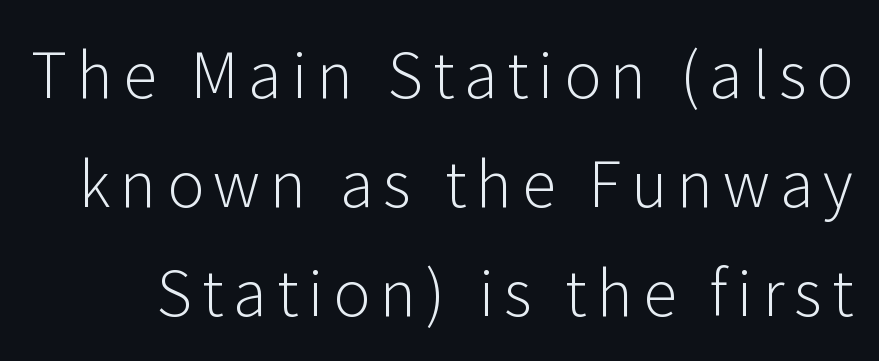
Q: Is the text bold? A: No.
Q: Is the text italic (slanted)? A: No, it is upright.
Q: Is the typeface a serif or a sans-serif typeface? A: Sans-serif.
Q: Is the text underlined? A: No.
Q: Width (condensed, normal, or wide)? A: Normal.
Q: Stroke contrast? A: Low.
Q: x-height? A: Medium.
Q: Monospaced? A: No.
